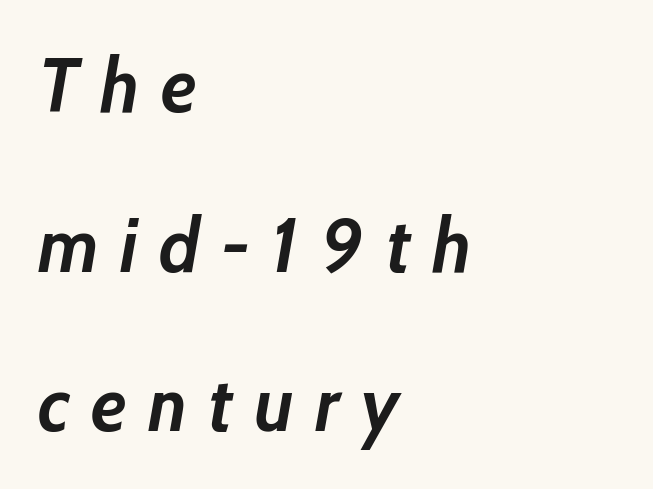
{"italic": "yes", "lean": "right", "slant_degrees": 10, "bold": "yes", "weight": "semibold", "width": "normal", "stroke_contrast": "low", "x_height": "medium", "monospaced": "no", "underline": "no", "align": "left", "line_spacing": "loose", "line_spacing_ratio": 2.1, "letter_spacing": "wide", "letter_spacing_em": 0.28, "glyph_px": 76}
